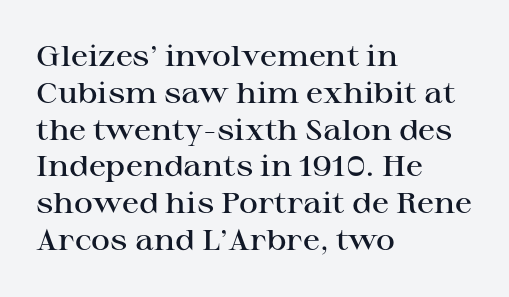
The strip under each line holds only bare page. Short note: letters normally spaced. If you drew a ruler down the left edge, every line would touch it. The designer left line spacing at the default.
